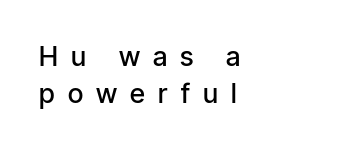
Caption: semibold face, moderately heavy strokes. Visually the block forms a straight wall on the left and a jagged coastline on the right. Reading down the column, the eye jumps a familiar distance to each next line. Ascenders rise straight up at ninety degrees.
